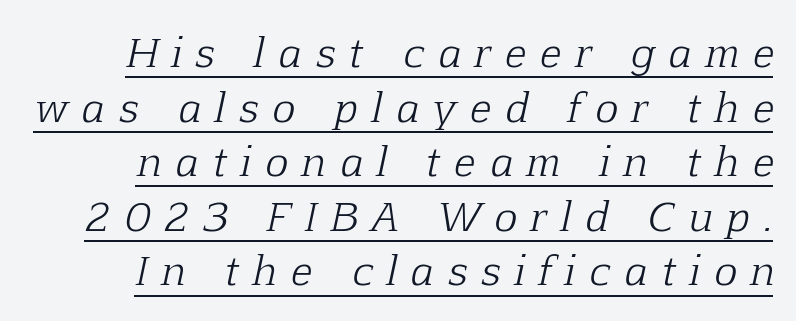
{"serif": "yes", "italic": "yes", "lean": "right", "slant_degrees": 12, "bold": "no", "weight": "light", "width": "normal", "stroke_contrast": "low", "x_height": "medium", "monospaced": "no", "underline": "yes", "line_spacing": "normal", "line_spacing_ratio": 1.4, "letter_spacing": "wide", "letter_spacing_em": 0.37, "glyph_px": 39}
